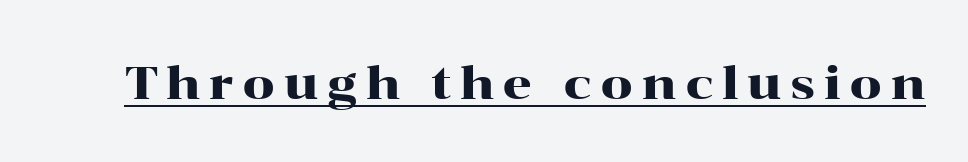
{"serif": "yes", "italic": "no", "width": "wide", "stroke_contrast": "high", "x_height": "medium", "monospaced": "no", "underline": "yes", "glyph_px": 46}
